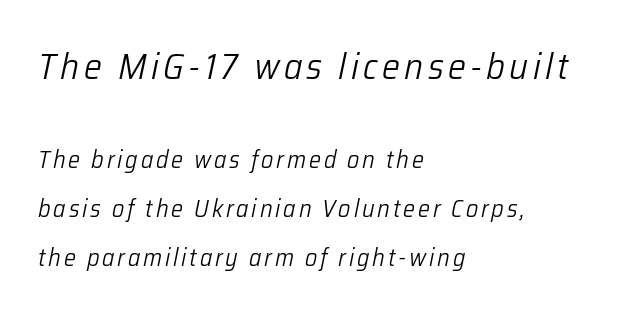
{"italic": "yes", "lean": "right", "slant_degrees": 12, "bold": "no", "weight": "light", "width": "normal", "stroke_contrast": "low", "x_height": "medium", "monospaced": "no", "underline": "no", "align": "left", "line_spacing": "loose", "line_spacing_ratio": 2.04, "larger_block": "first", "size_ratio": 1.5, "glyph_px": 36}
